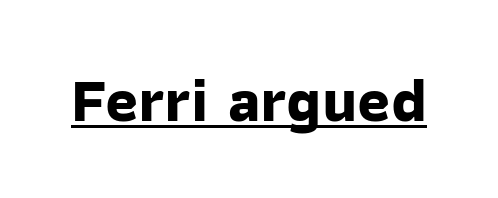
Q: Is the text bold? A: Yes.
Q: Is the typeface a serif or a sans-serif typeface? A: Sans-serif.
Q: Is the text underlined? A: Yes.
Q: Is the spacing between letters normal or unusually wide? A: Normal.
Q: Width (condensed, normal, or wide)? A: Normal.
Q: Stroke contrast? A: Low.
Q: x-height? A: Medium.
Q: Monospaced? A: No.
